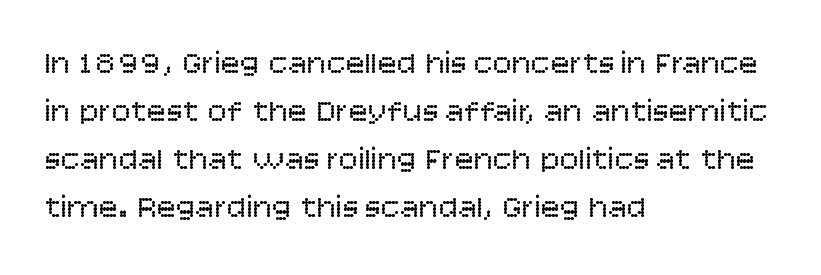
The image shows 32 px regular-weight sans-serif type, upright; set left-aligned, normal line spacing (1.5x), normal letter spacing, not underlined; low stroke contrast and a large x-height.
